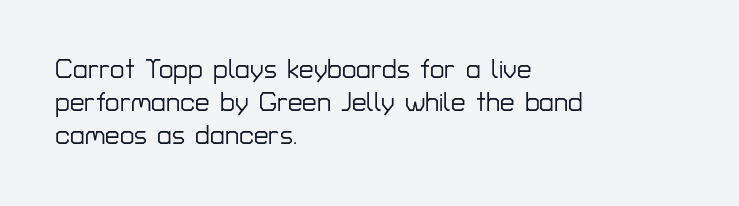
The image shows 26 px text type, upright; set left-aligned, normal line spacing (1.26x), normal letter spacing, not underlined.
